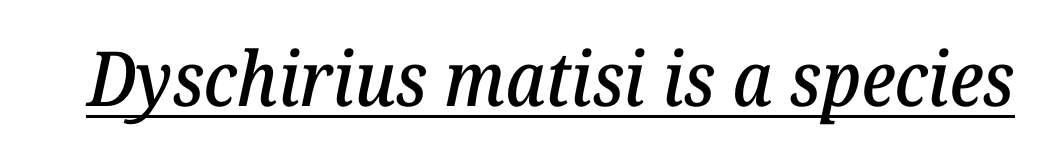
Q: Is the text italic (slanted)? A: Yes, it leans right by about 12 degrees.
Q: Is the typeface a serif or a sans-serif typeface? A: Serif.
Q: Is the text underlined? A: Yes.
Q: Is the spacing between letters normal or unusually wide? A: Normal.
Q: Width (condensed, normal, or wide)? A: Normal.
Q: Stroke contrast? A: Low.
Q: x-height? A: Medium.
Q: Monospaced? A: No.
